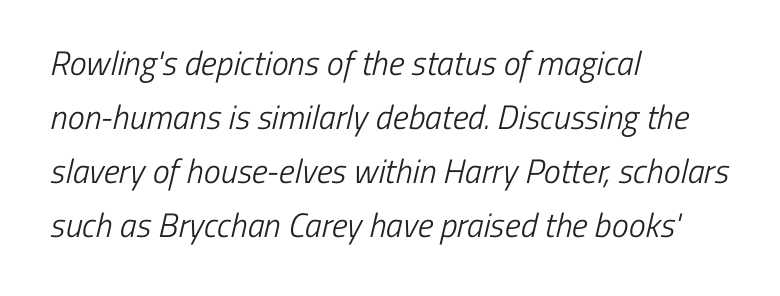
The horizontal fit of the characters is conventional and even. Spacing verdict: proportional, widths tailored to each character. The strokes are not fattened; the text isn't bold. The lines sit at an ordinary, default distance from one another. These lines stack with their left ends in a neat column.
